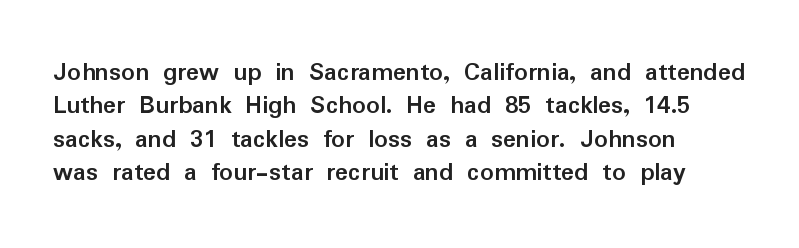
There is no visible air inserted between adjacent glyphs. Compared with a centered layout, this one pins lines to the left instead. The strokes are fattened all the way to bold. A typesetter would mark this as roman, not italic. The words here are not underlined.
